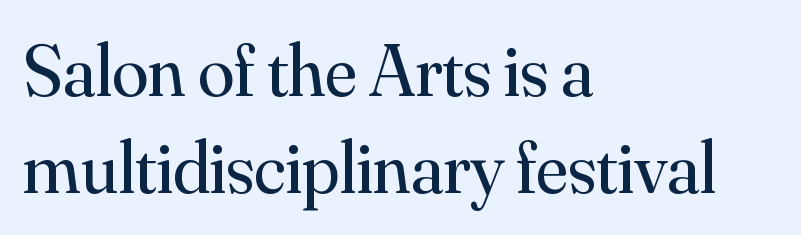
These lines are rendered in a variable-pitch font. Characters follow at the spacing the type designer built in. The rag falls on the right side of this text block. Weight: not bold — regular or lighter. Check where the strokes stop: tiny serifs finish them off.
